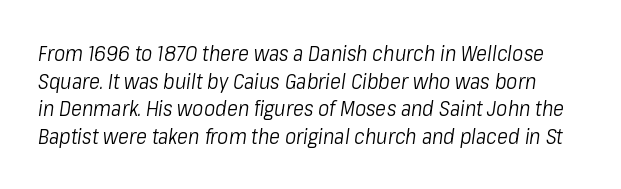
{"italic": "yes", "lean": "right", "slant_degrees": 8, "bold": "no", "underline": "no", "line_spacing": "normal", "line_spacing_ratio": 1.32, "letter_spacing": "normal", "letter_spacing_em": 0.0, "glyph_px": 21}
